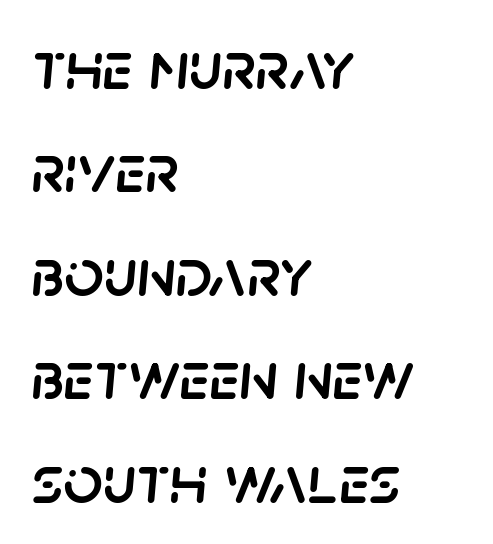
{"italic": "yes", "lean": "right", "slant_degrees": 5, "width": "normal", "stroke_contrast": "low", "x_height": "large", "monospaced": "no", "underline": "no", "align": "left", "line_spacing": "normal", "line_spacing_ratio": 1.5, "letter_spacing": "normal", "letter_spacing_em": 0.0, "glyph_px": 69}
